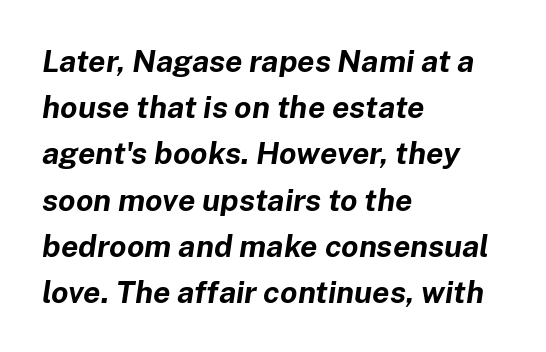
Honestly, the letter spacing is just normal — you wouldn't notice it. The passage shown is not underscored anywhere. Every row of glyphs begins at an identical x-position on the left. Stroke thickness is high; the sample reads as a true bold. Looking at the ascenders, they clearly lean. These lines are rendered in a variable-pitch font.
